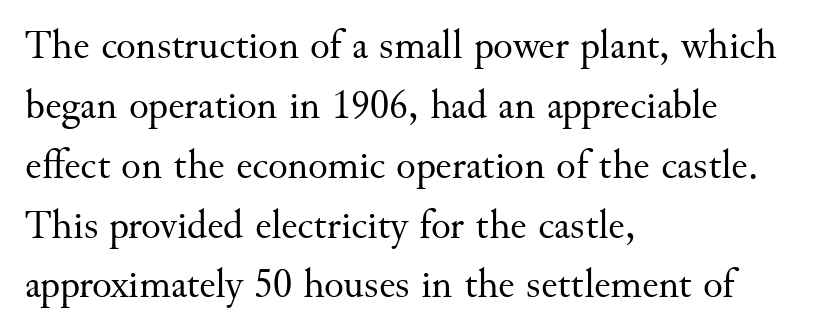
Q: Is the text bold? A: No.
Q: Is the text italic (slanted)? A: No, it is upright.
Q: Is the typeface a serif or a sans-serif typeface? A: Serif.
Q: Is the text underlined? A: No.
Q: How is the paragraph aligned? A: Left-aligned.
Q: Is the spacing between letters normal or unusually wide? A: Normal.
Q: Is the spacing between lines tight, normal or loose? A: Normal.
Q: Width (condensed, normal, or wide)? A: Normal.
Q: Stroke contrast? A: Medium.
Q: x-height? A: Small.
Q: Monospaced? A: No.
